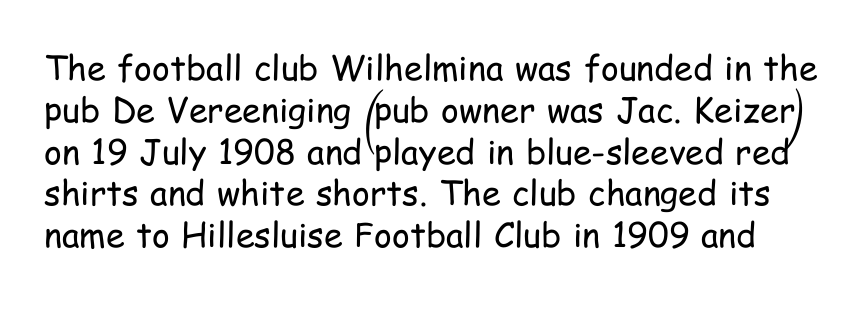
{"serif": "no", "italic": "no", "bold": "no", "weight": "regular", "width": "condensed", "stroke_contrast": "low", "x_height": "medium", "monospaced": "no", "underline": "no", "line_spacing_ratio": 1.23, "letter_spacing": "normal", "letter_spacing_em": 0.0, "glyph_px": 34}
